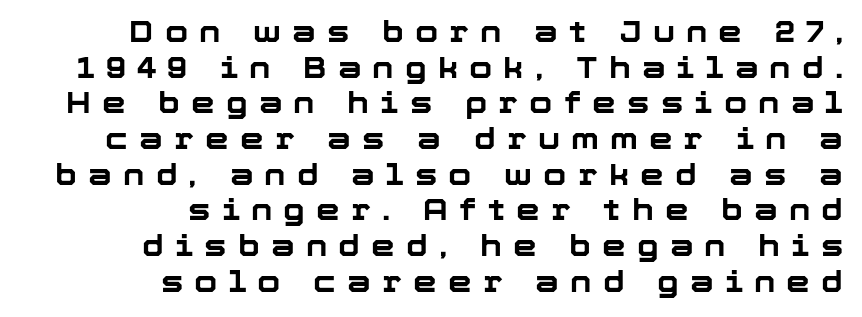
The image shows 30 px bold sans-serif type, upright; set right-aligned, line spacing 1.19x, unusually wide letter spacing (+0.37 em), not underlined; low stroke contrast and a medium x-height.
